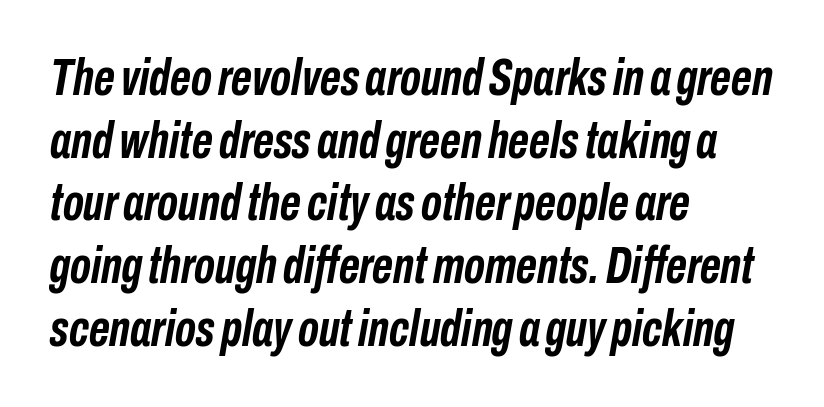
Q: Is the text bold? A: Yes.
Q: Is the text italic (slanted)? A: Yes, it leans right by about 10 degrees.
Q: Is the text underlined? A: No.
Q: How is the paragraph aligned? A: Left-aligned.
Q: Is the spacing between letters normal or unusually wide? A: Normal.
Q: Width (condensed, normal, or wide)? A: Condensed.
Q: Stroke contrast? A: Low.
Q: x-height? A: Medium.
Q: Monospaced? A: No.
